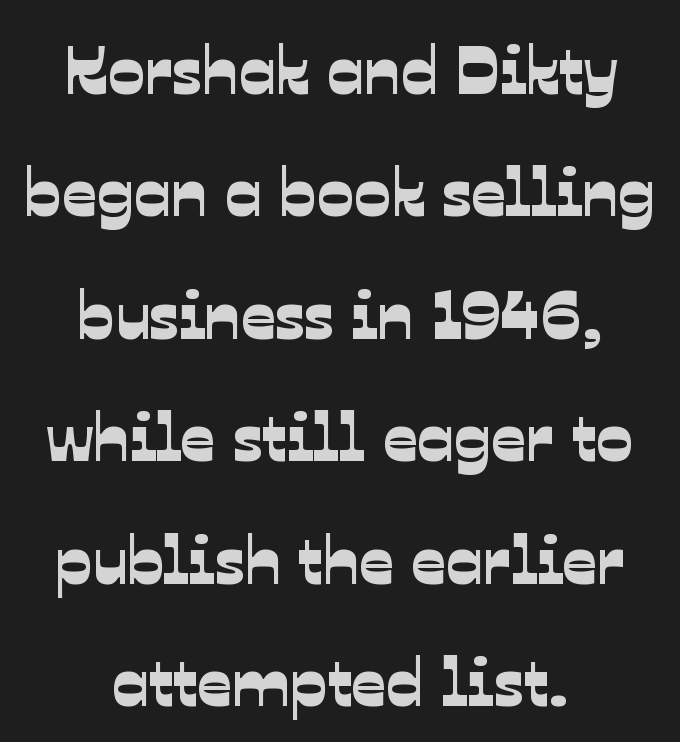
Character widths vary here, with narrow letters taking less room than wide ones. The string is rendered with underlining switched off. Grotesque or geometric, the face here clearly has no serifs. This sample uses plain, unmodified letter spacing.
